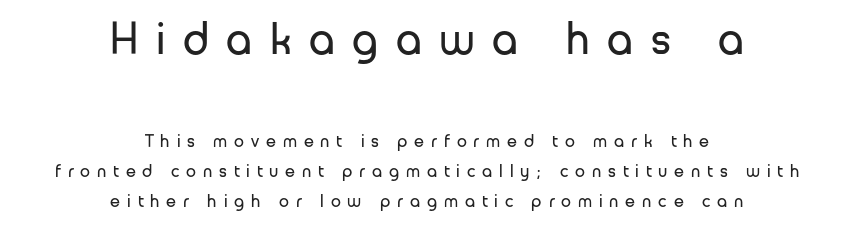
Q: Is the text bold? A: No.
Q: Is the text italic (slanted)? A: No, it is upright.
Q: Is the typeface a serif or a sans-serif typeface? A: Sans-serif.
Q: Is the text underlined? A: No.
Q: How is the paragraph aligned? A: Centered.
Q: Is the spacing between letters normal or unusually wide? A: Unusually wide.
Q: Is the spacing between lines tight, normal or loose? A: Normal.
Q: Which block of text is set in a larger size, the first (top) or the second (bottom)? A: The first (top) one.
Q: Width (condensed, normal, or wide)? A: Normal.
Q: Stroke contrast? A: Low.
Q: x-height? A: Medium.
Q: Monospaced? A: No.
